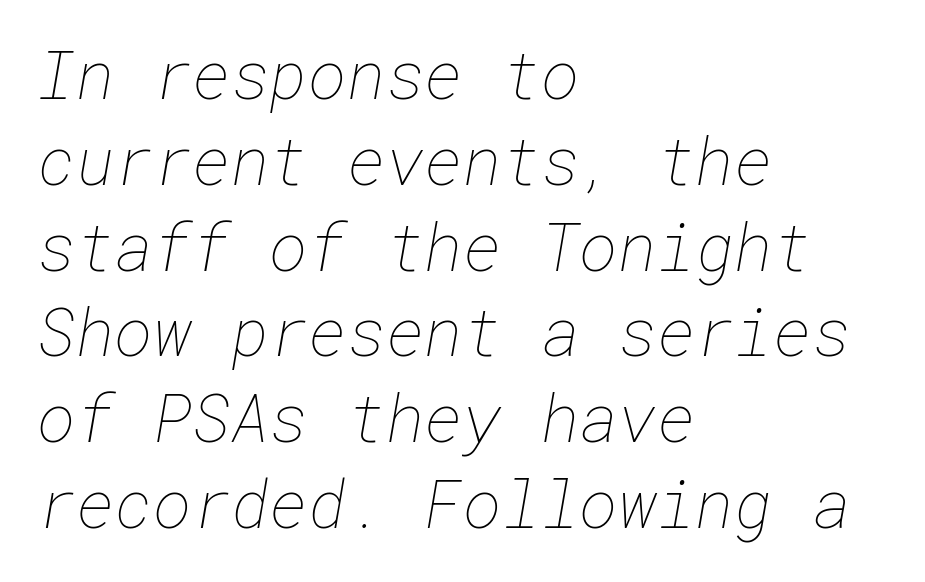
Q: Is the text bold? A: No.
Q: Is the text underlined? A: No.
Q: How is the paragraph aligned? A: Left-aligned.
Q: Is the spacing between letters normal or unusually wide? A: Normal.
Q: Is the spacing between lines tight, normal or loose? A: Normal.
Q: Width (condensed, normal, or wide)? A: Normal.
Q: Stroke contrast? A: Low.
Q: x-height? A: Medium.
